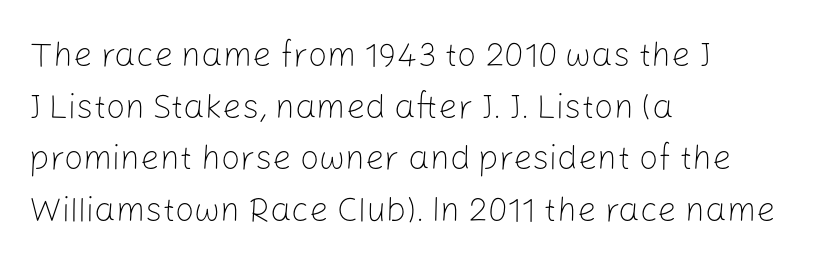
{"serif": "no", "italic": "no", "bold": "no", "weight": "light", "width": "normal", "stroke_contrast": "low", "x_height": "medium", "monospaced": "no", "underline": "no", "align": "left", "line_spacing": "normal", "line_spacing_ratio": 1.52, "letter_spacing": "normal", "letter_spacing_em": 0.0, "glyph_px": 34}
